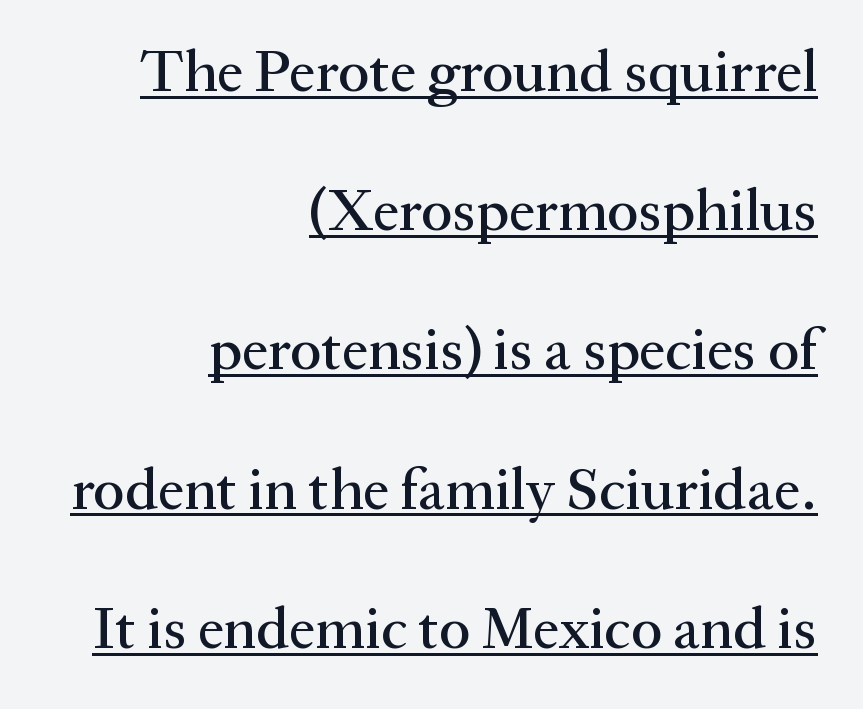
Underlining? Definitely there. Does the leading feel generous? Absolutely, it's lavish. Classification — serif. Teacher's note: observe the even right margin — that is flush-right alignment. The letters sit at their default tracking, neither squeezed nor spread.
